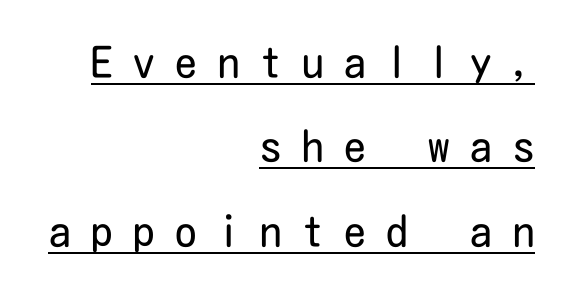
The image shows 43 px regular-weight, condensed sans-serif type, upright; set right-aligned, loose line spacing (1.96x), unusually wide letter spacing (+0.48 em), underlined; low stroke contrast and a medium x-height.
